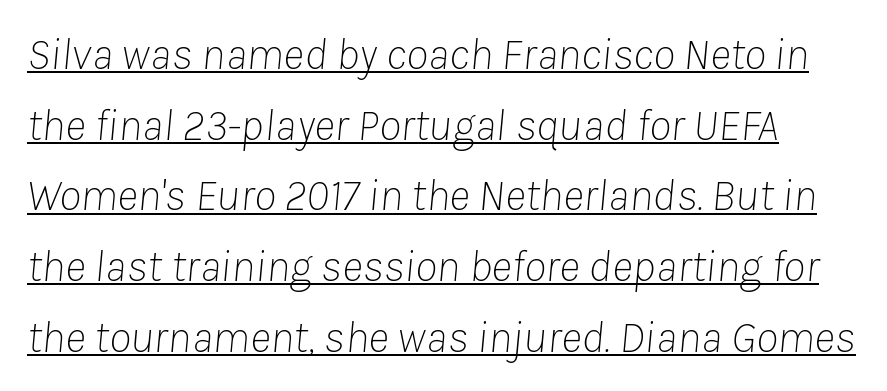
The image shows 45 px thin type, italic (leaning right); set normal line spacing (1.57x), normal letter spacing, underlined; low stroke contrast and a medium x-height.
